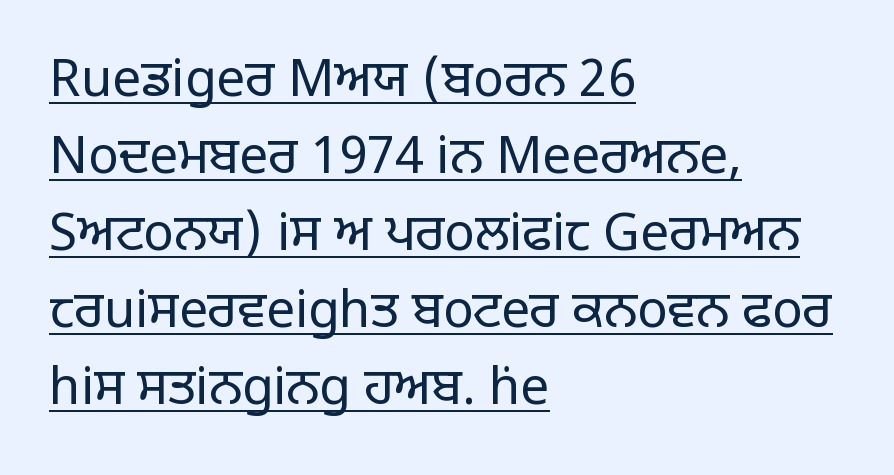
Q: Is the text bold? A: No.
Q: Is the text italic (slanted)? A: No, it is upright.
Q: Is the typeface a serif or a sans-serif typeface? A: Sans-serif.
Q: Is the text underlined? A: Yes.
Q: How is the paragraph aligned? A: Left-aligned.
Q: Is the spacing between letters normal or unusually wide? A: Normal.
Q: Is the spacing between lines tight, normal or loose? A: Normal.
Q: Width (condensed, normal, or wide)? A: Normal.
Q: Stroke contrast? A: Low.
Q: x-height? A: Large.
Q: Monospaced? A: No.
